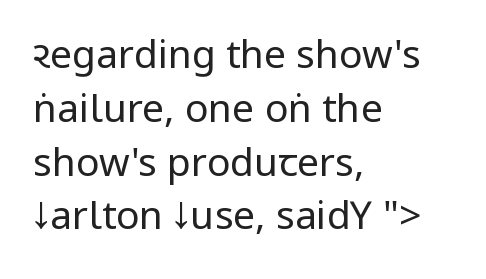
The image shows 39 px regular-weight, condensed sans-serif type, upright; set left-aligned, normal line spacing (1.38x), normal letter spacing, not underlined; low stroke contrast.
